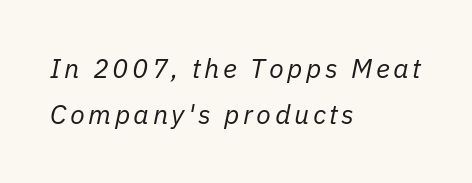
{"italic": "yes", "lean": "right", "slant_degrees": 11, "bold": "no", "underline": "no", "align": "left", "line_spacing_ratio": 1.72, "glyph_px": 27}
